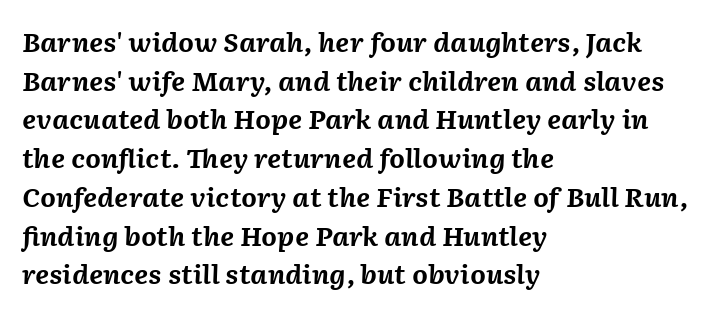
The image shows 25 px bold type, italic (leaning right); set left-aligned, normal line spacing (1.55x), normal letter spacing, not underlined.
